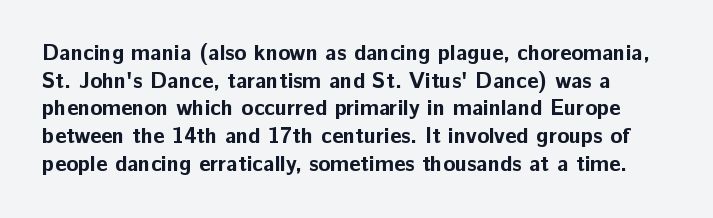
{"italic": "no", "bold": "yes", "underline": "no", "line_spacing": "normal", "line_spacing_ratio": 1.26, "letter_spacing": "normal", "letter_spacing_em": 0.0, "glyph_px": 22}
